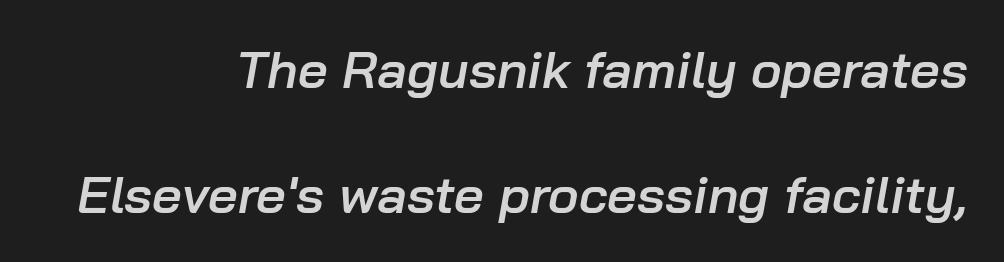
The face used here is proportionally spaced, like ordinary book or web type. A typesetter would mark this as italic. A clean baseline with only descenders dipping below it. Vertically, the passage feels expansive, rows floating well apart. The strokes are fattened partway — semibold, not bold. What stands out about the letter spacing? Nothing — it is the standard amount.
